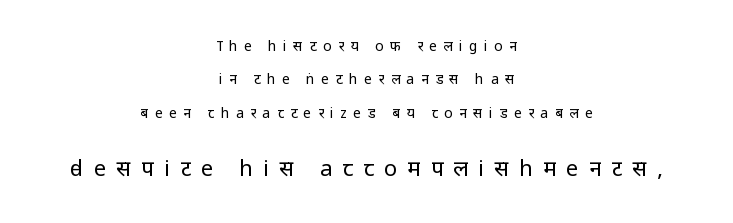
Q: Is the text bold? A: No.
Q: Is the text italic (slanted)? A: No, it is upright.
Q: Is the text underlined? A: No.
Q: How is the paragraph aligned? A: Centered.
Q: Is the spacing between letters normal or unusually wide? A: Unusually wide.
Q: Is the spacing between lines tight, normal or loose? A: Loose.
Q: Which block of text is set in a larger size, the first (top) or the second (bottom)? A: The second (bottom) one.
